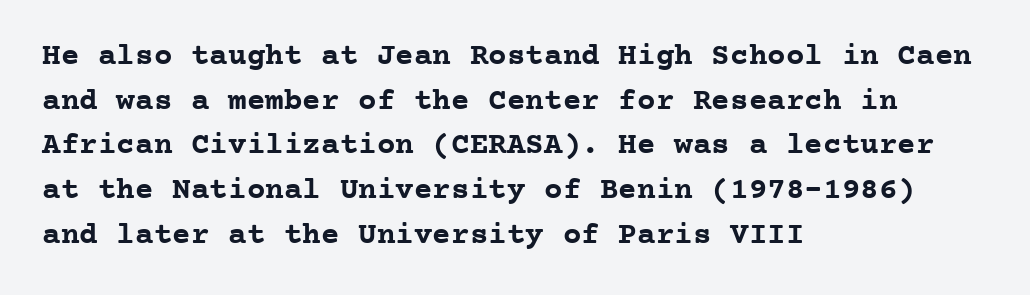
Q: Is the text bold? A: Yes.
Q: Is the text italic (slanted)? A: No, it is upright.
Q: Is the typeface a serif or a sans-serif typeface? A: Serif.
Q: Is the text underlined? A: No.
Q: How is the paragraph aligned? A: Left-aligned.
Q: Is the spacing between letters normal or unusually wide? A: Normal.
Q: Is the spacing between lines tight, normal or loose? A: Normal.
Q: Width (condensed, normal, or wide)? A: Normal.
Q: Stroke contrast? A: Low.
Q: x-height? A: Medium.
Q: Monospaced? A: Yes.
